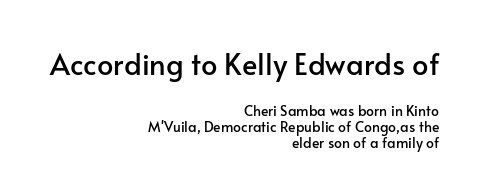
The image shows 29 px sans-serif type, upright; set right-aligned, line spacing 1.16x, normal letter spacing, not underlined; the first (top) block is 2.07x larger; low stroke contrast and a small x-height.
